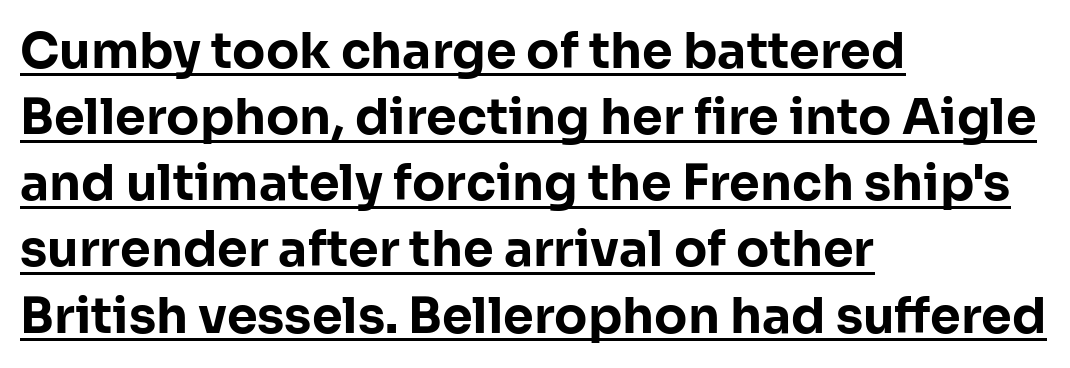
I'd describe the lettering as bold — thick and assertive. Evenly set lines give the paragraph a standard silhouette. Observe the absence of serifs on each vertical stroke in this sample. Letter spacing: default. The lines in this sample share a left origin and differ only in where they stop. Has an underline been added? It has.
